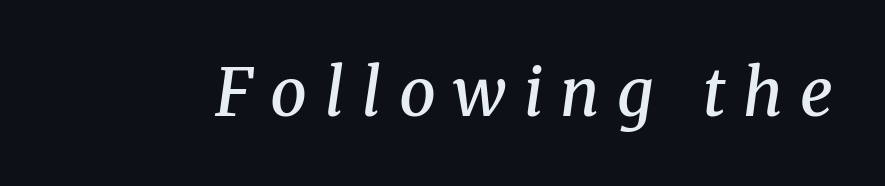
Q: Is the text bold? A: Semi-bold.
Q: Is the text italic (slanted)? A: Yes, it leans right by about 8 degrees.
Q: Is the typeface a serif or a sans-serif typeface? A: Serif.
Q: Is the text underlined? A: No.
Q: Is the spacing between letters normal or unusually wide? A: Unusually wide.
Q: Width (condensed, normal, or wide)? A: Normal.
Q: Stroke contrast? A: Medium.
Q: x-height? A: Medium.
Q: Monospaced? A: No.
